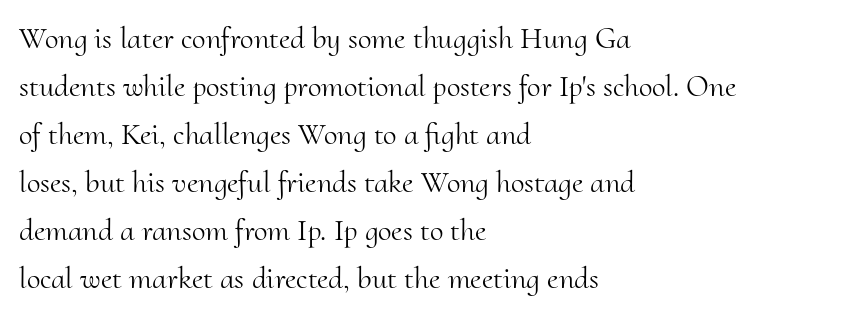
The image shows 31 px light serif type, upright; set left-aligned, normal line spacing (1.55x), normal letter spacing, not underlined; medium stroke contrast and a small x-height.
